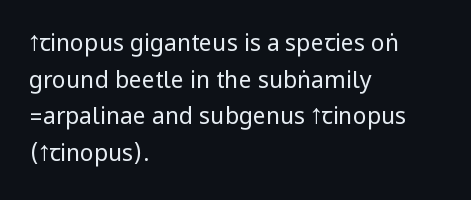
{"italic": "no", "bold": "no", "underline": "no", "align": "left", "line_spacing": "normal", "line_spacing_ratio": 1.59, "letter_spacing": "normal", "letter_spacing_em": 0.0, "glyph_px": 23}
